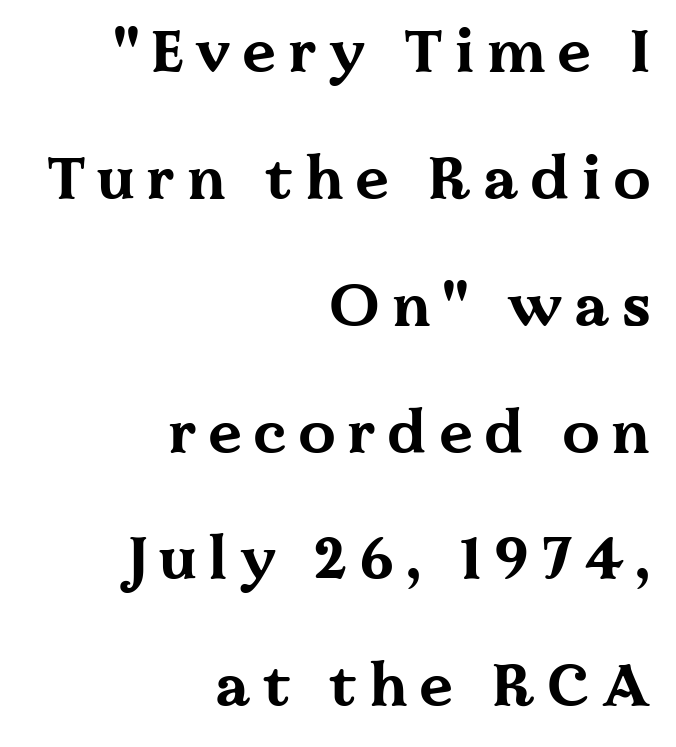
The image shows 59 px bold, wide serif type, upright; set right-aligned, loose line spacing (2.15x), unusually wide letter spacing (+0.21 em), not underlined; medium stroke contrast and a medium x-height.
